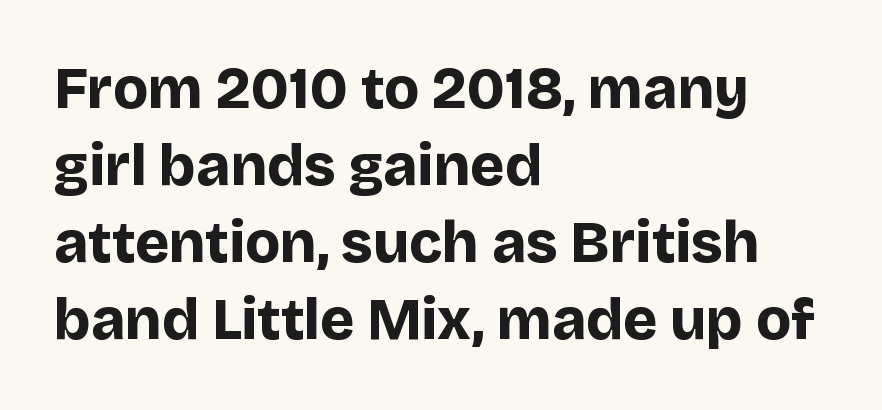
{"serif": "no", "italic": "no", "bold": "yes", "weight": "bold", "width": "normal", "stroke_contrast": "low", "x_height": "large", "monospaced": "no", "underline": "no", "align": "left", "line_spacing": "normal", "line_spacing_ratio": 1.33, "letter_spacing": "normal", "letter_spacing_em": 0.0, "glyph_px": 58}
